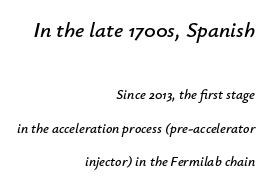
Q: Is the text italic (slanted)? A: Yes, it leans right by about 12 degrees.
Q: Is the text underlined? A: No.
Q: How is the paragraph aligned? A: Right-aligned.
Q: Is the spacing between letters normal or unusually wide? A: Normal.
Q: Is the spacing between lines tight, normal or loose? A: Loose.
Q: Which block of text is set in a larger size, the first (top) or the second (bottom)? A: The first (top) one.
